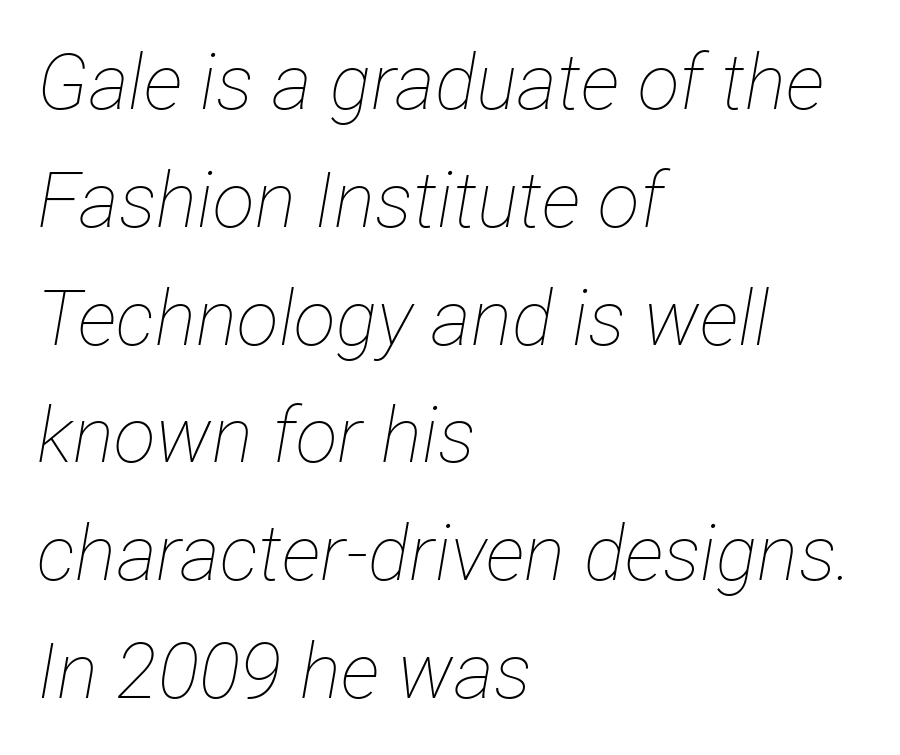
The image shows 77 px thin, condensed type, italic (leaning right); set left-aligned, normal line spacing (1.53x), normal letter spacing, not underlined; low stroke contrast and a medium x-height.
